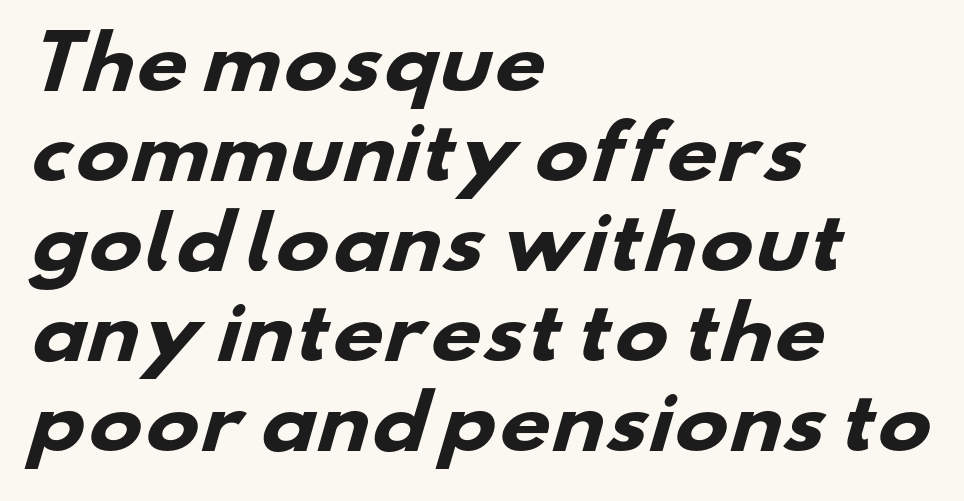
Q: Is the text bold? A: Yes.
Q: Is the typeface a serif or a sans-serif typeface? A: Sans-serif.
Q: Is the text underlined? A: No.
Q: How is the paragraph aligned? A: Left-aligned.
Q: Is the spacing between letters normal or unusually wide? A: Normal.
Q: Is the spacing between lines tight, normal or loose? A: Normal.
Q: Width (condensed, normal, or wide)? A: Wide.
Q: Stroke contrast? A: Low.
Q: x-height? A: Small.
Q: Monospaced? A: No.
